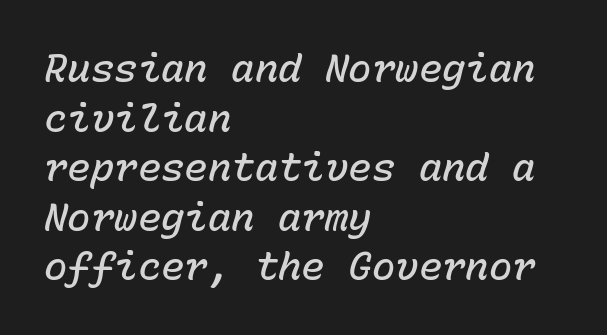
{"italic": "yes", "lean": "right", "slant_degrees": 15, "bold": "semi", "weight": "semibold", "width": "normal", "stroke_contrast": "low", "x_height": "medium", "monospaced": "yes", "underline": "no", "align": "left", "line_spacing": "normal", "line_spacing_ratio": 1.27, "letter_spacing": "normal", "letter_spacing_em": 0.0, "glyph_px": 39}
